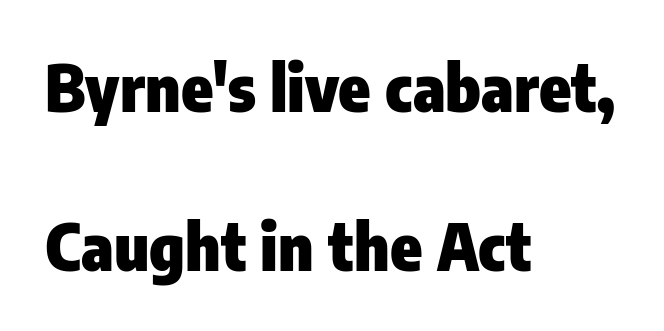
{"serif": "no", "italic": "no", "bold": "yes", "weight": "heavy", "width": "condensed", "stroke_contrast": "low", "x_height": "medium", "monospaced": "no", "underline": "no", "align": "left", "line_spacing": "loose", "line_spacing_ratio": 2.44, "letter_spacing": "normal", "letter_spacing_em": 0.0, "glyph_px": 65}
